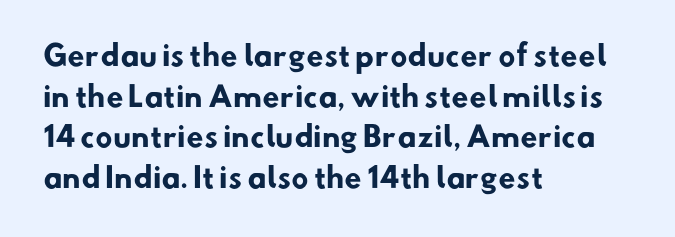
The image shows 28 px heavy sans-serif type; set left-aligned, normal line spacing (1.45x), normal letter spacing, not underlined; low stroke contrast and a small x-height.
